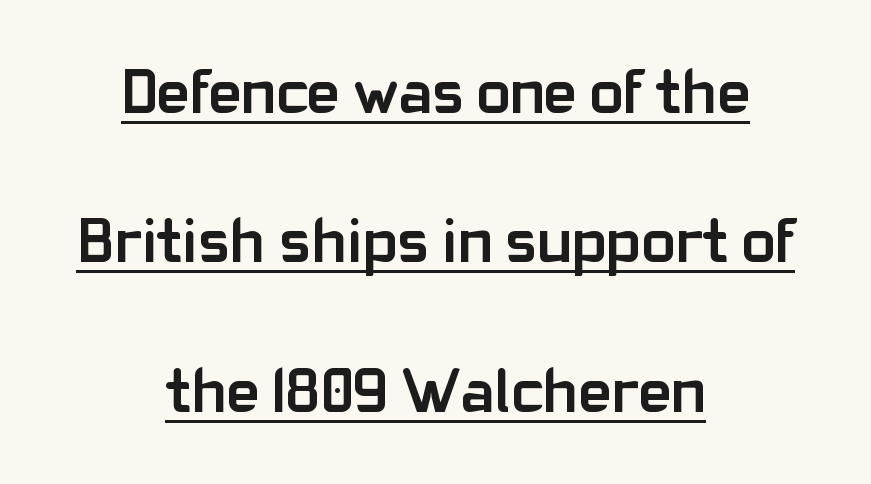
{"serif": "no", "italic": "no", "bold": "yes", "weight": "semibold", "width": "normal", "stroke_contrast": "low", "x_height": "medium", "monospaced": "no", "underline": "yes", "align": "center", "line_spacing": "loose", "line_spacing_ratio": 2.37, "letter_spacing": "normal", "letter_spacing_em": 0.0, "glyph_px": 63}
